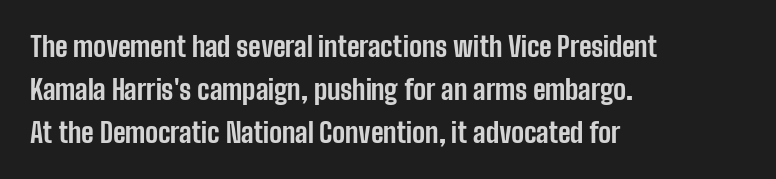
Typesetter's note: full bold, strokes at maximum text heaviness. Quick note: interline space is typical. Compared with a centered layout, this one pins lines to the left instead. Tall strokes in this sample are plumb rather than angled. The tracking reads as untouched default to a designer's eye. Has an underline been added? It has not.
